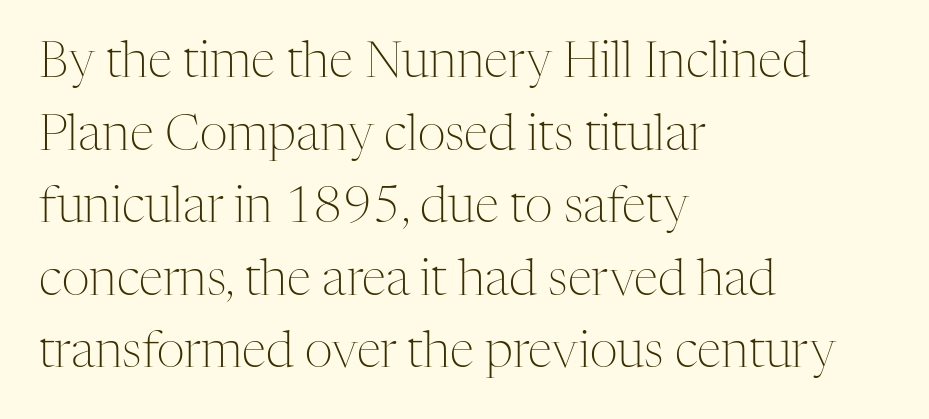
The passage shown has conventional tracking throughout. Characters remain perfectly vertical along every line. Honestly, there is no underline to notice here at all. You could not count columns in this text — the font is proportionally spaced. The face looks like a standard text weight, possibly lighter. Type style note: has serifs.
